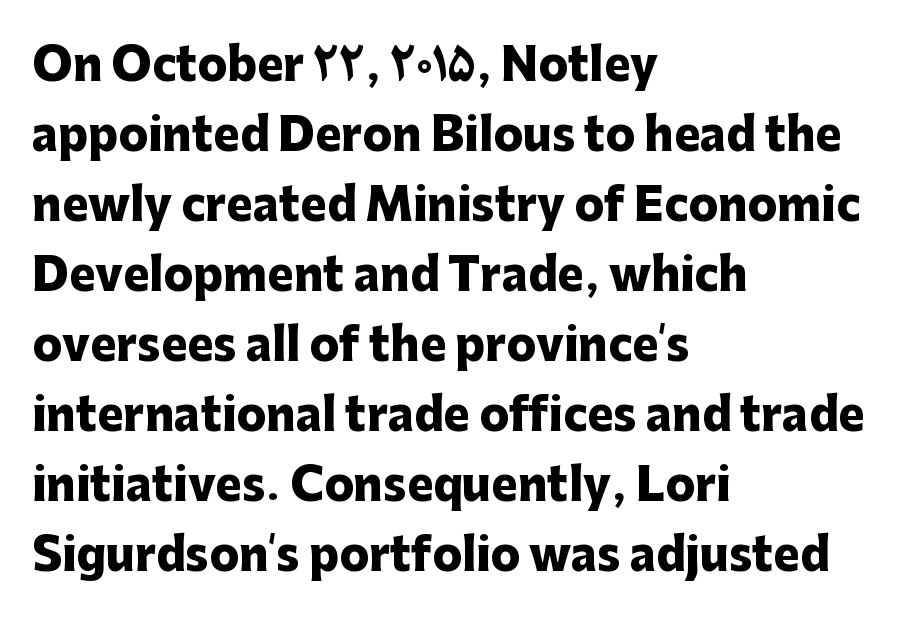
{"serif": "no", "italic": "no", "bold": "yes", "weight": "heavy", "width": "normal", "stroke_contrast": "low", "x_height": "medium", "monospaced": "no", "underline": "no", "align": "left", "line_spacing": "normal", "line_spacing_ratio": 1.59, "letter_spacing": "normal", "letter_spacing_em": 0.0, "glyph_px": 44}
